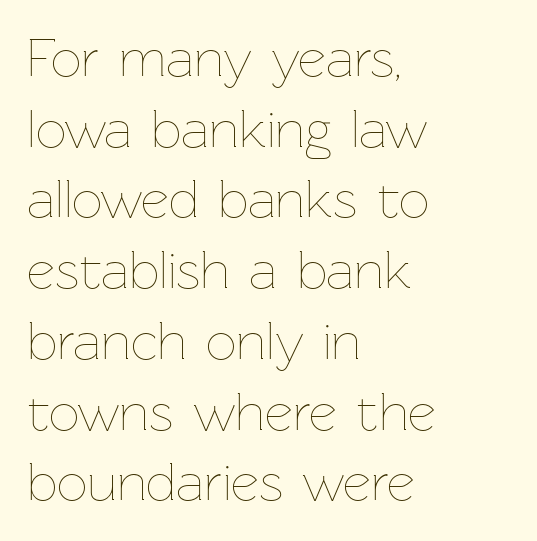
The image shows 54 px thin type, upright; set left-aligned, normal line spacing (1.31x), normal letter spacing, not underlined; low stroke contrast and a medium x-height.
